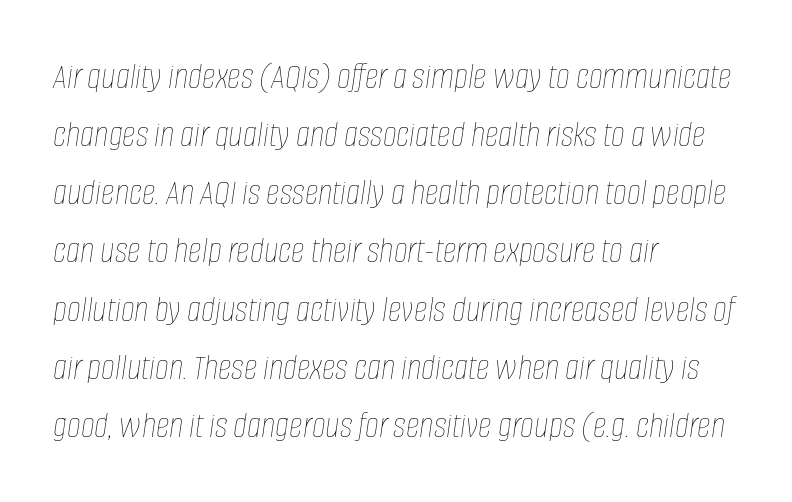
Nobody drew a line under any word here. The letters are slanted; this is an italic face. Standard letterfit; no display-style spreading of the glyphs. On a weight scale, this lands at 450 or below.
